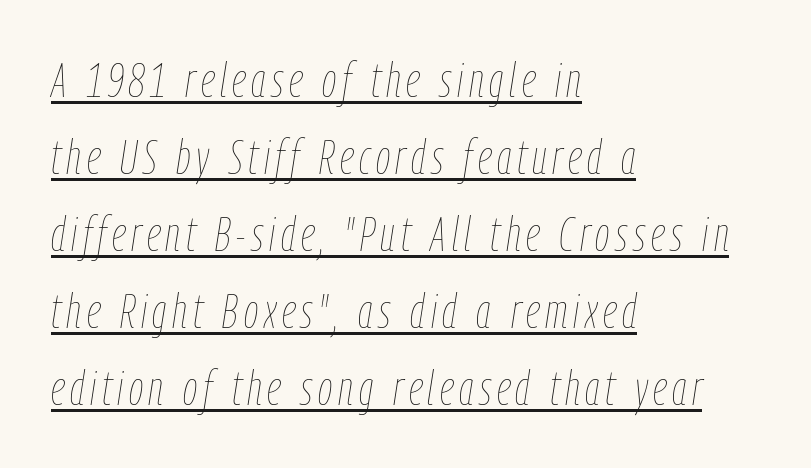
This sample keeps an unexceptional amount of space between lines. Spacing verdict: proportional, widths tailored to each character. The typeface has the unassuming heft of standard copy or less. If you drew a ruler down the left edge, every line would touch it. It's the slanting kind of type.
